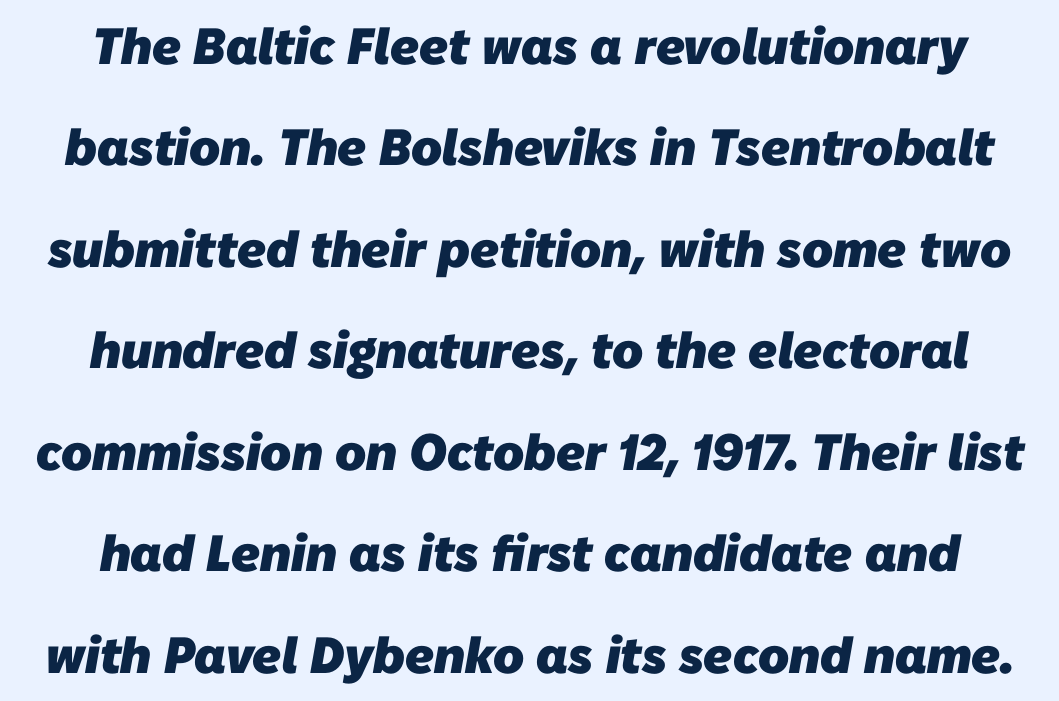
{"serif": "no", "bold": "yes", "weight": "heavy", "width": "normal", "stroke_contrast": "low", "x_height": "medium", "monospaced": "no", "underline": "no", "line_spacing": "loose", "line_spacing_ratio": 1.99, "letter_spacing": "normal", "letter_spacing_em": 0.0, "glyph_px": 51}
